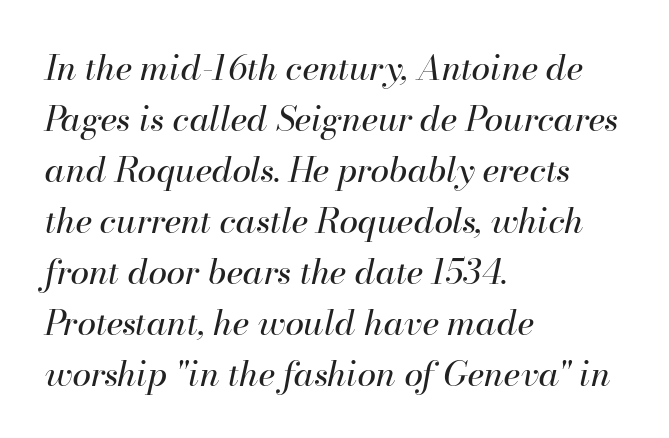
The image shows 34 px regular-weight type, italic (leaning right); set left-aligned, normal line spacing (1.5x), normal letter spacing, not underlined; high stroke contrast and a small x-height.
